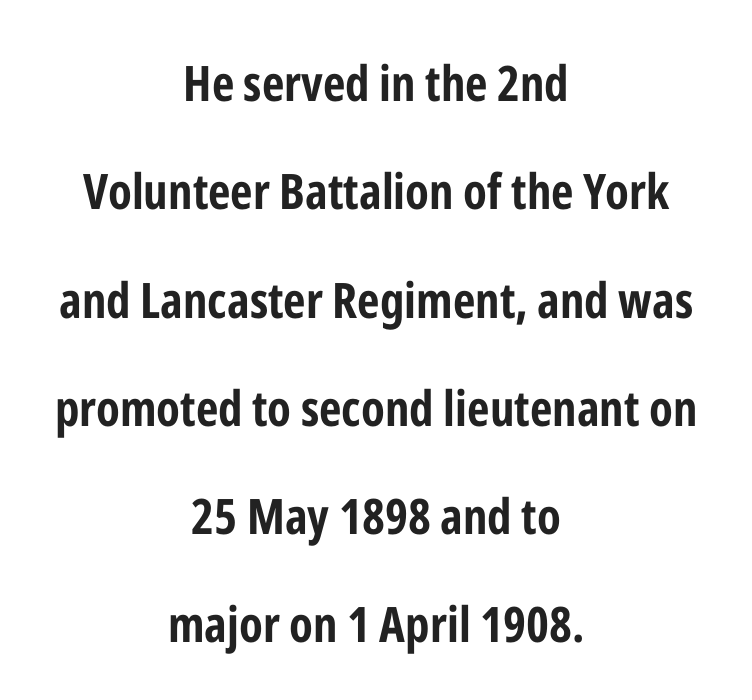
{"serif": "no", "italic": "no", "bold": "yes", "weight": "bold", "width": "condensed", "stroke_contrast": "low", "x_height": "medium", "monospaced": "no", "underline": "no", "align": "center", "line_spacing": "loose", "line_spacing_ratio": 2.21, "letter_spacing": "normal", "letter_spacing_em": 0.0, "glyph_px": 49}
